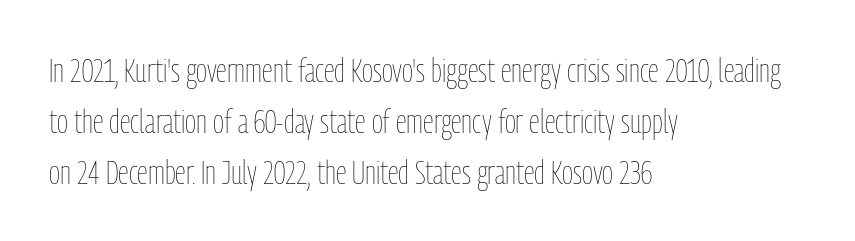
{"italic": "no", "bold": "no", "weight": "thin", "width": "condensed", "stroke_contrast": "low", "x_height": "medium", "monospaced": "no", "underline": "no", "align": "left", "line_spacing": "normal", "line_spacing_ratio": 1.5, "letter_spacing": "normal", "letter_spacing_em": 0.0, "glyph_px": 34}
